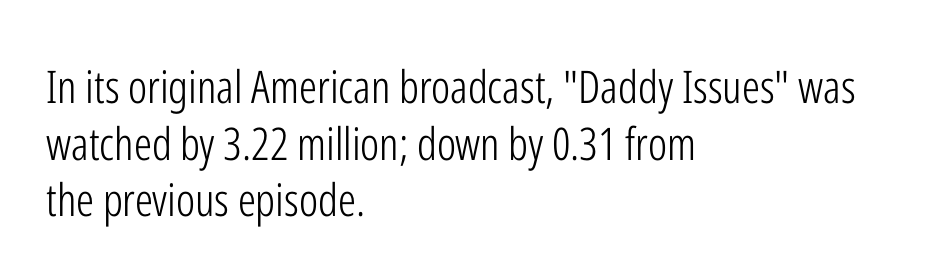
Q: Is the text bold? A: No.
Q: Is the text italic (slanted)? A: No, it is upright.
Q: Is the typeface a serif or a sans-serif typeface? A: Sans-serif.
Q: Is the text underlined? A: No.
Q: How is the paragraph aligned? A: Left-aligned.
Q: Is the spacing between letters normal or unusually wide? A: Normal.
Q: Is the spacing between lines tight, normal or loose? A: Normal.
Q: Width (condensed, normal, or wide)? A: Condensed.
Q: Stroke contrast? A: Low.
Q: x-height? A: Medium.
Q: Monospaced? A: No.
